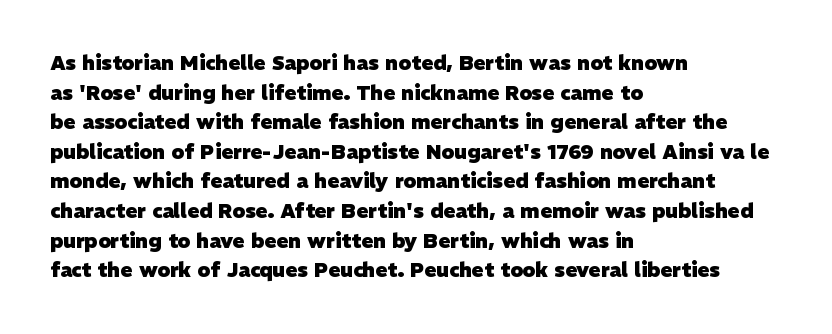
The lines are quadded left. The space beneath each line is pristine and unruled. The passage shown is emphatically bold. Successive baselines arrive at the customary interval. This sample uses plain, unmodified letter spacing.
